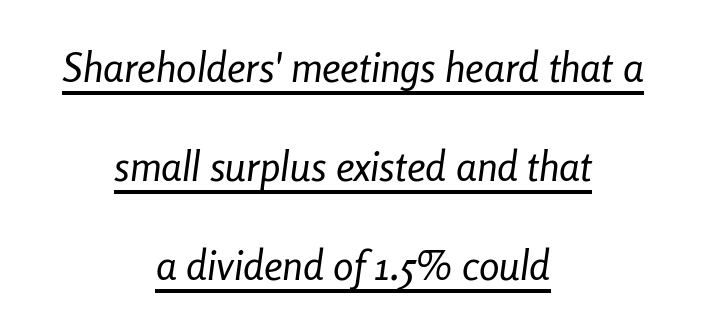
The image shows 41 px regular-weight, condensed type, italic (leaning right); set centered, loose line spacing (2.41x), normal letter spacing, underlined; low stroke contrast and a medium x-height.
